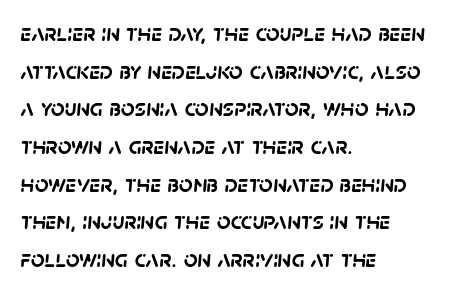
The image shows 24 px bold type; set left-aligned, normal line spacing (1.57x), normal letter spacing, not underlined.
